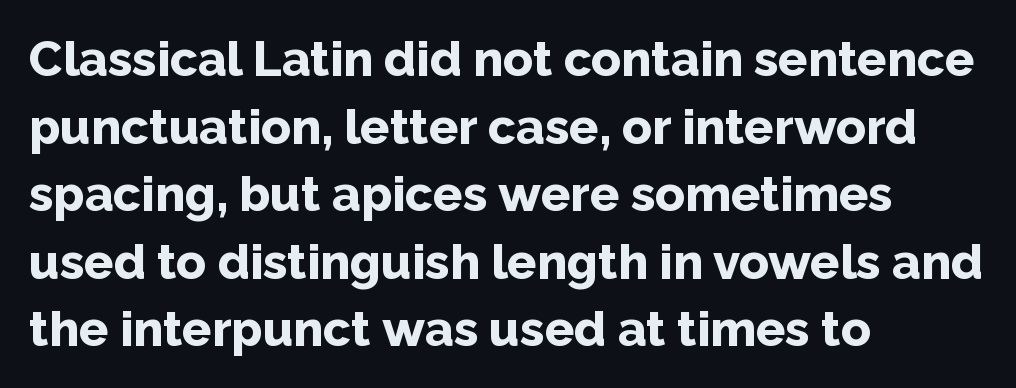
Only glyphs here, with clear space below each row. A typesetter would label this face a sans. This sample uses an upright cut, with every glyph sitting square on the baseline. Inter-character spacing is left at the font's built-in metrics.
